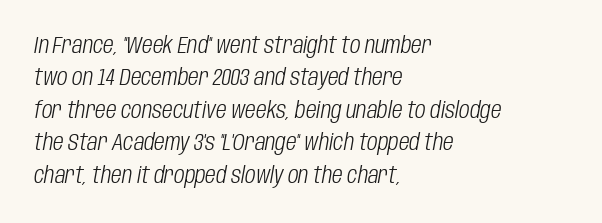
Q: Is the text bold? A: No.
Q: Is the text italic (slanted)? A: Yes, it leans right by about 10 degrees.
Q: Is the text underlined? A: No.
Q: How is the paragraph aligned? A: Left-aligned.
Q: Is the spacing between letters normal or unusually wide? A: Normal.
Q: Is the spacing between lines tight, normal or loose? A: Normal.
